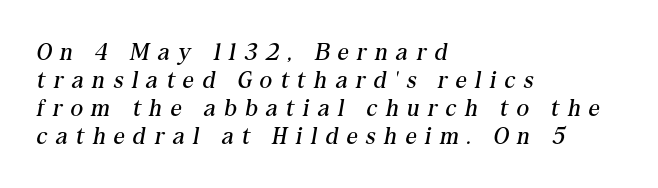
The image shows 24 px text type, italic (leaning right); set left-aligned, line spacing 1.17x, unusually wide letter spacing (+0.36 em), not underlined.
